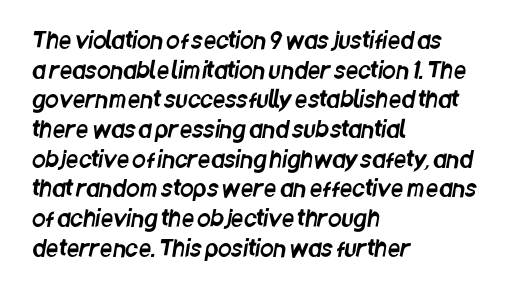
There is no visible air inserted between adjacent glyphs. Each line starts at the same left margin while the right side varies. The gap between lines stays unmarked. Vertical spacing — default.
